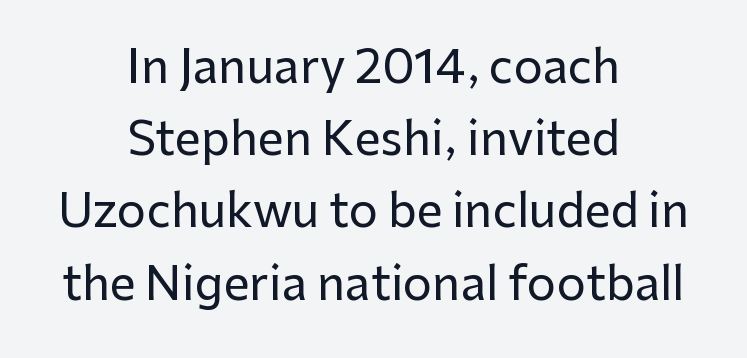
Q: Is the text italic (slanted)? A: No, it is upright.
Q: Is the typeface a serif or a sans-serif typeface? A: Sans-serif.
Q: Is the text underlined? A: No.
Q: How is the paragraph aligned? A: Centered.
Q: Is the spacing between letters normal or unusually wide? A: Normal.
Q: Is the spacing between lines tight, normal or loose? A: Normal.
Q: Width (condensed, normal, or wide)? A: Normal.
Q: Stroke contrast? A: Low.
Q: x-height? A: Medium.
Q: Monospaced? A: No.
